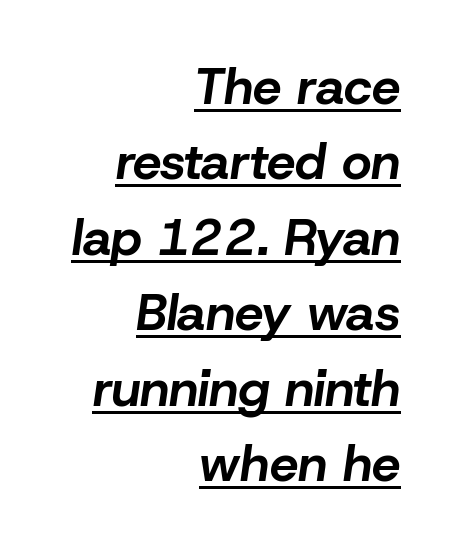
Q: Is the text bold? A: Yes.
Q: Is the text italic (slanted)? A: Yes, it leans right by about 8 degrees.
Q: Is the text underlined? A: Yes.
Q: How is the paragraph aligned? A: Right-aligned.
Q: Is the spacing between letters normal or unusually wide? A: Normal.
Q: Is the spacing between lines tight, normal or loose? A: Normal.
Q: Width (condensed, normal, or wide)? A: Normal.
Q: Stroke contrast? A: Low.
Q: x-height? A: Medium.
Q: Monospaced? A: No.
